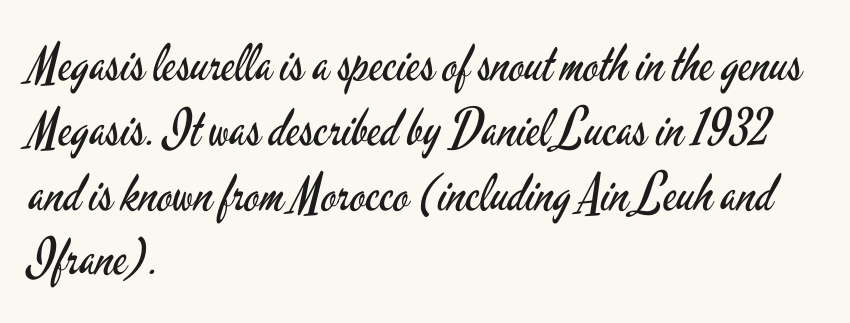
Rule under the text: the space is simply empty. This rendering employs a face without finishing strokes, i.e., a sans-serif. Caption: face not bold, strokes unweighted. Between one letter and the next there's only the usual sliver of space.
